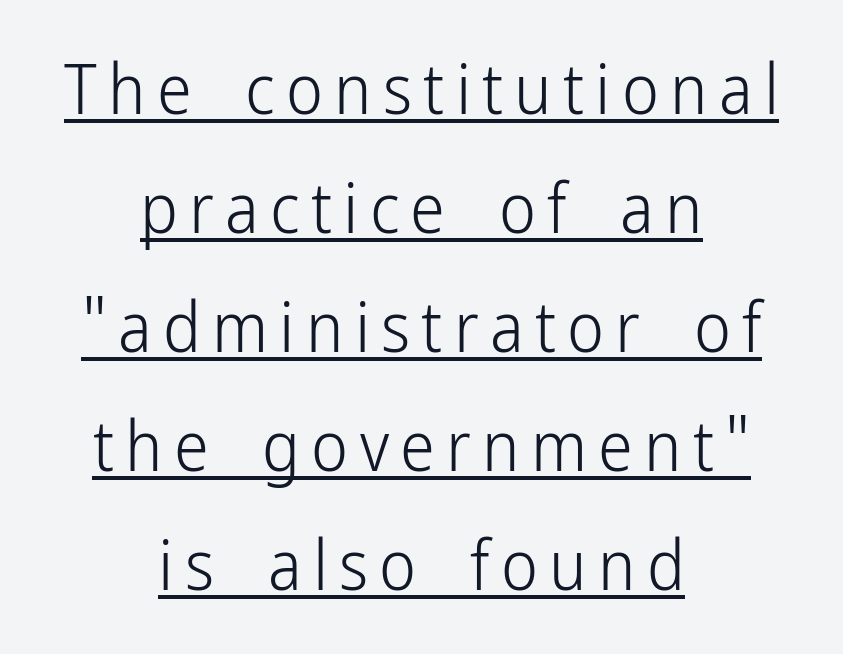
{"serif": "no", "italic": "no", "bold": "no", "weight": "light", "width": "condensed", "stroke_contrast": "low", "x_height": "medium", "monospaced": "no", "underline": "yes", "align": "center", "line_spacing": "normal", "line_spacing_ratio": 1.7, "glyph_px": 70}
